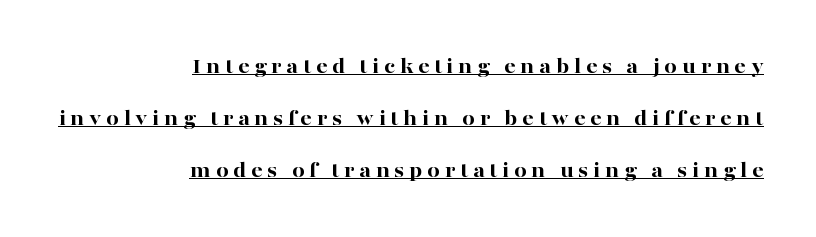
{"italic": "no", "bold": "yes", "underline": "yes", "align": "right", "line_spacing": "loose", "line_spacing_ratio": 2.36, "letter_spacing": "wide", "letter_spacing_em": 0.22, "glyph_px": 22}
